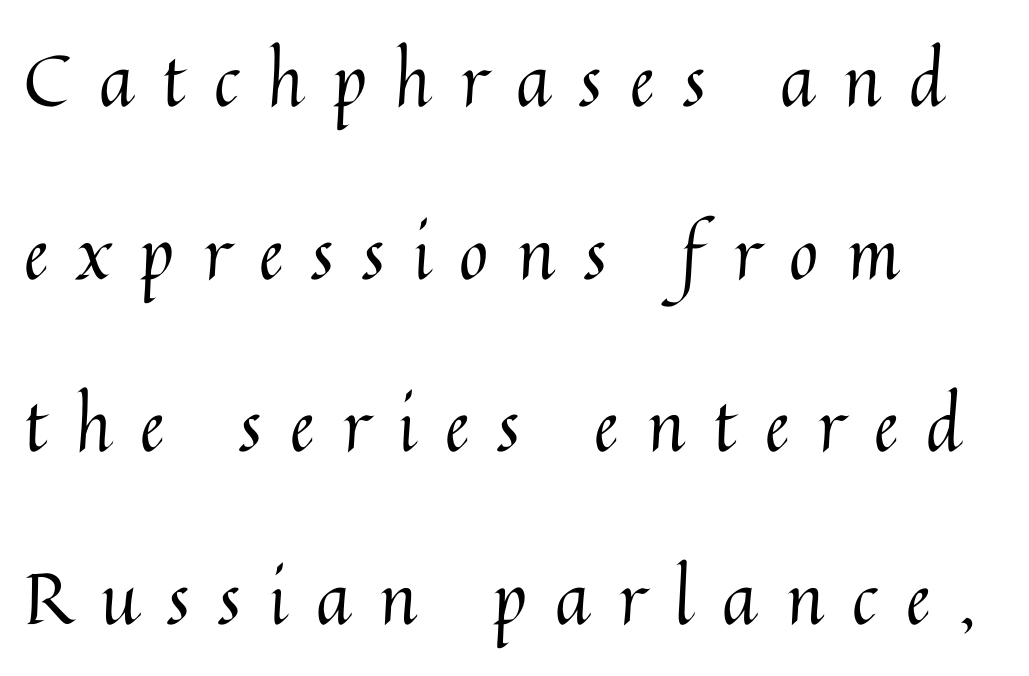
{"bold": "no", "weight": "regular", "width": "normal", "stroke_contrast": "medium", "x_height": "medium", "monospaced": "no", "underline": "no", "align": "left", "line_spacing": "loose", "line_spacing_ratio": 2.43, "letter_spacing": "wide", "letter_spacing_em": 0.4, "glyph_px": 71}
